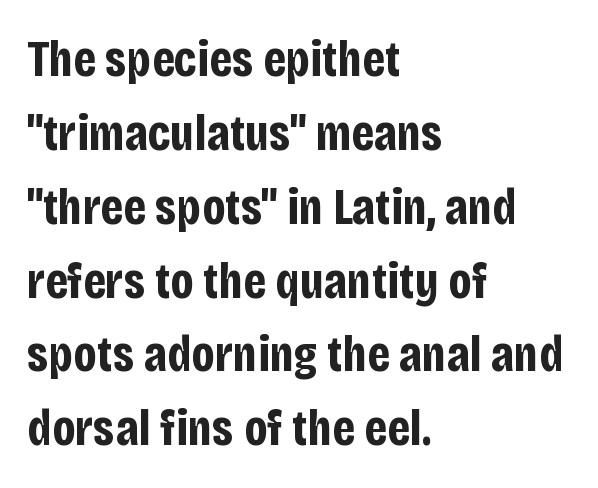
Q: Is the text bold? A: Yes.
Q: Is the text italic (slanted)? A: No, it is upright.
Q: Is the typeface a serif or a sans-serif typeface? A: Sans-serif.
Q: Is the text underlined? A: No.
Q: How is the paragraph aligned? A: Left-aligned.
Q: Is the spacing between letters normal or unusually wide? A: Normal.
Q: Is the spacing between lines tight, normal or loose? A: Normal.
Q: Width (condensed, normal, or wide)? A: Condensed.
Q: Stroke contrast? A: Low.
Q: x-height? A: Large.
Q: Monospaced? A: No.
